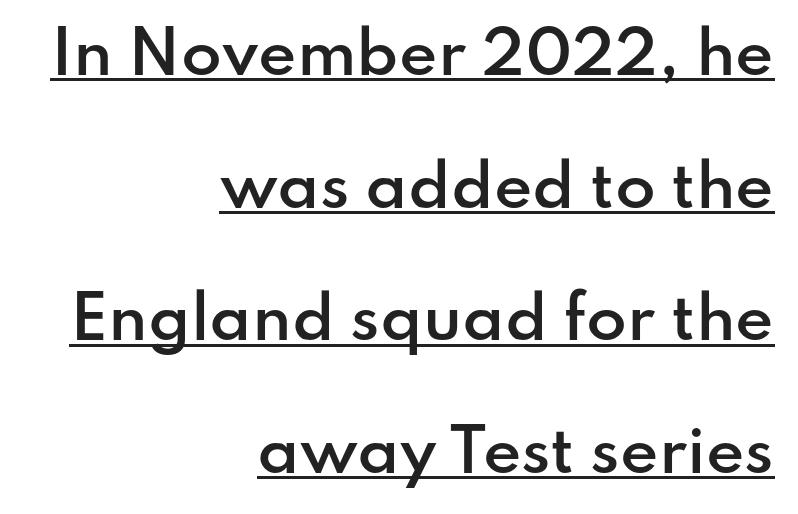
To sum up the face: it is a sans, with no serifs. The face used here is proportionally spaced, like ordinary book or web type. Words appear dense and cohesive because spacing is normal. These lines were composed using upright roman letters. Check the space under the baseline: a stroke is drawn there.
